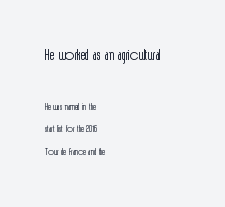
{"italic": "no", "bold": "no", "underline": "no", "align": "left", "line_spacing": "normal", "line_spacing_ratio": 1.62, "letter_spacing": "normal", "letter_spacing_em": 0.0, "larger_block": "first", "size_ratio": 1.64, "glyph_px": 23}
